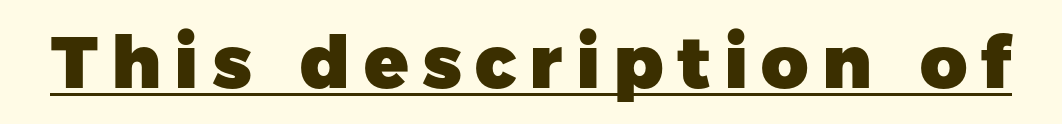
Chunky letters — that's bold for sure. Does the lettering tilt? It doesn't — this is upright. Looks like someone drew a line under every word here. Classification — sans serif. Think of a printed novel: that variable character pitch is what you see here.
